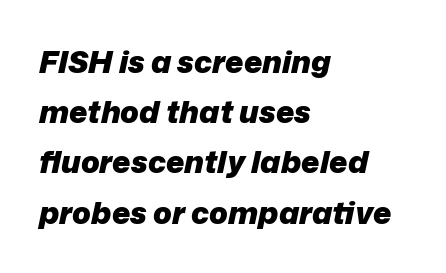
Q: Is the text bold? A: Yes.
Q: Is the text italic (slanted)? A: Yes, it leans right by about 12 degrees.
Q: Is the text underlined? A: No.
Q: How is the paragraph aligned? A: Left-aligned.
Q: Is the spacing between letters normal or unusually wide? A: Normal.
Q: Is the spacing between lines tight, normal or loose? A: Normal.
Q: Width (condensed, normal, or wide)? A: Normal.
Q: Stroke contrast? A: Low.
Q: x-height? A: Medium.
Q: Monospaced? A: No.
